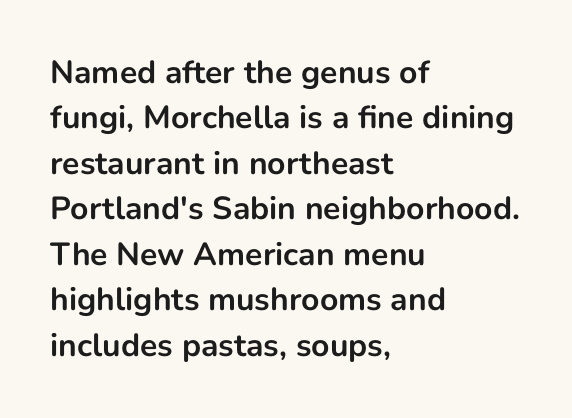
{"serif": "no", "italic": "no", "bold": "yes", "weight": "bold", "width": "normal", "stroke_contrast": "low", "x_height": "medium", "monospaced": "no", "underline": "no", "align": "left", "line_spacing": "normal", "line_spacing_ratio": 1.42, "letter_spacing": "normal", "letter_spacing_em": 0.0, "glyph_px": 32}
